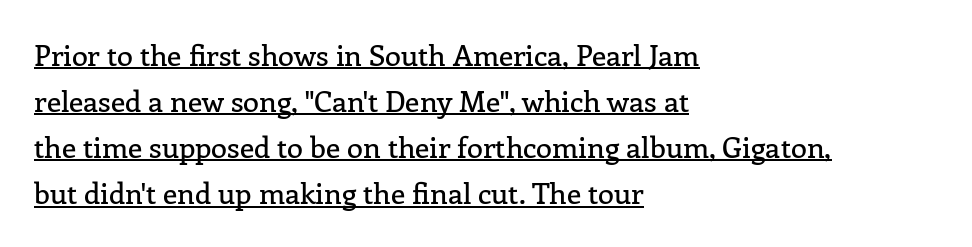
Q: Is the text italic (slanted)? A: No, it is upright.
Q: Is the typeface a serif or a sans-serif typeface? A: Serif.
Q: Is the text underlined? A: Yes.
Q: How is the paragraph aligned? A: Left-aligned.
Q: Is the spacing between letters normal or unusually wide? A: Normal.
Q: Is the spacing between lines tight, normal or loose? A: Normal.
Q: Width (condensed, normal, or wide)? A: Normal.
Q: Stroke contrast? A: Low.
Q: x-height? A: Medium.
Q: Monospaced? A: No.
